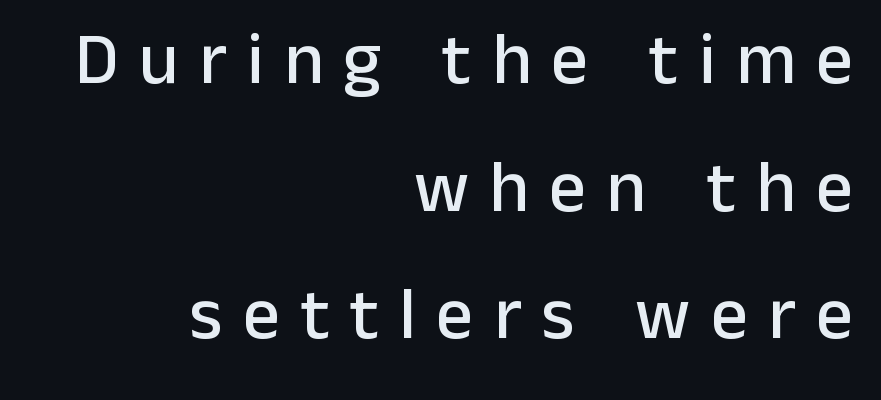
Varying glyph widths throughout — classic text-font behaviour. This rendering uses right alignment, leaving the left contour irregular. The gap between lines stays unmarked. The tracking jumps out immediately: characters are airy and widely separated.
